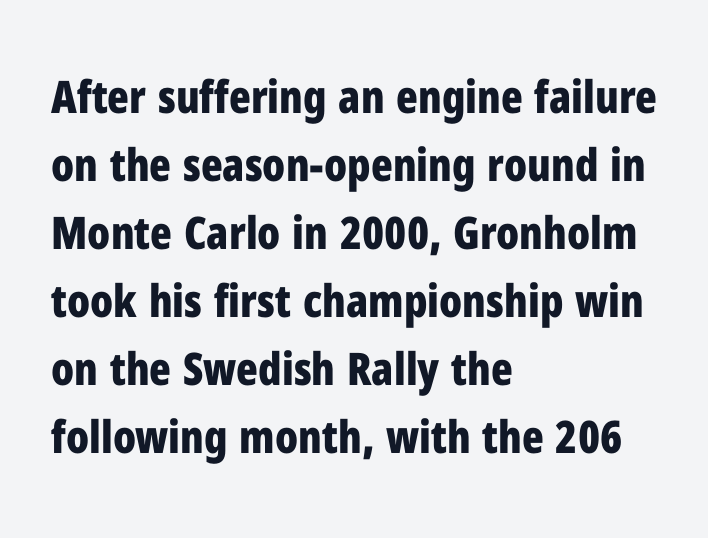
Q: Is the text bold? A: Yes.
Q: Is the text italic (slanted)? A: No, it is upright.
Q: Is the typeface a serif or a sans-serif typeface? A: Sans-serif.
Q: Is the text underlined? A: No.
Q: How is the paragraph aligned? A: Left-aligned.
Q: Is the spacing between letters normal or unusually wide? A: Normal.
Q: Is the spacing between lines tight, normal or loose? A: Normal.
Q: Width (condensed, normal, or wide)? A: Condensed.
Q: Stroke contrast? A: Low.
Q: x-height? A: Medium.
Q: Monospaced? A: No.
